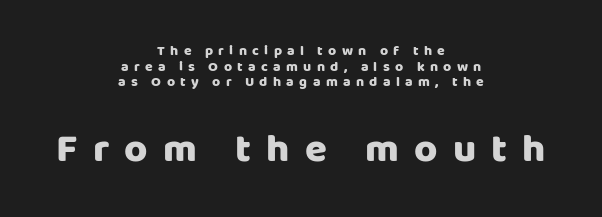
Clear beneath every line of the passage. The typography opts for an upright posture over an oblique one. The letters are bold, with thick, heavy strokes. Do the characters align in a grid? No, the font is proportional.
